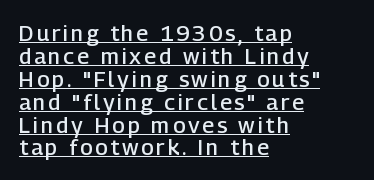
Is there an underline? Yes — a line sits under the letters. Whoever set this chose condensed vertical rhythm over breathing room. Left-aligned paragraph, ragged on the right. The sample has been set in demibold, a notch under bold.
